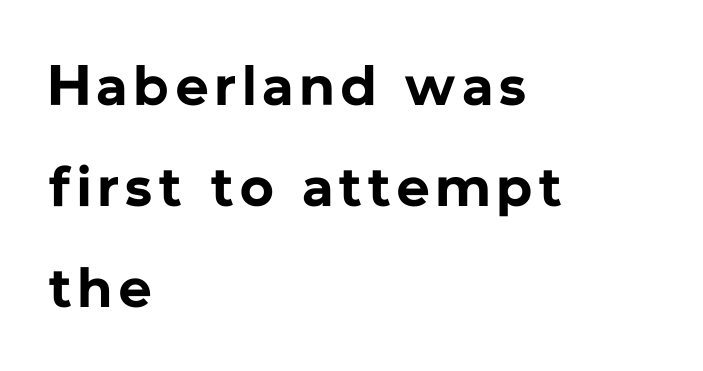
{"serif": "no", "italic": "no", "bold": "yes", "weight": "bold", "width": "normal", "stroke_contrast": "low", "x_height": "medium", "monospaced": "no", "underline": "no", "align": "left", "line_spacing_ratio": 1.77, "glyph_px": 57}
